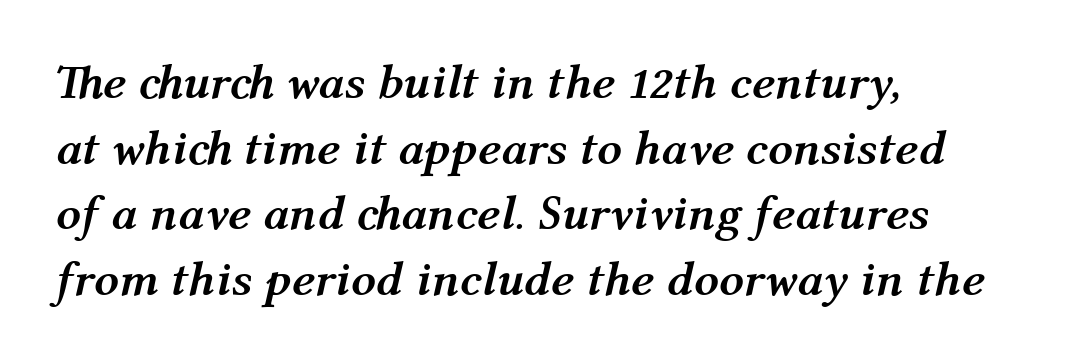
{"italic": "yes", "lean": "right", "slant_degrees": 12, "bold": "yes", "weight": "semibold", "width": "normal", "stroke_contrast": "medium", "x_height": "medium", "monospaced": "no", "underline": "no", "align": "left", "line_spacing": "normal", "line_spacing_ratio": 1.34, "letter_spacing": "normal", "letter_spacing_em": 0.0, "glyph_px": 49}
